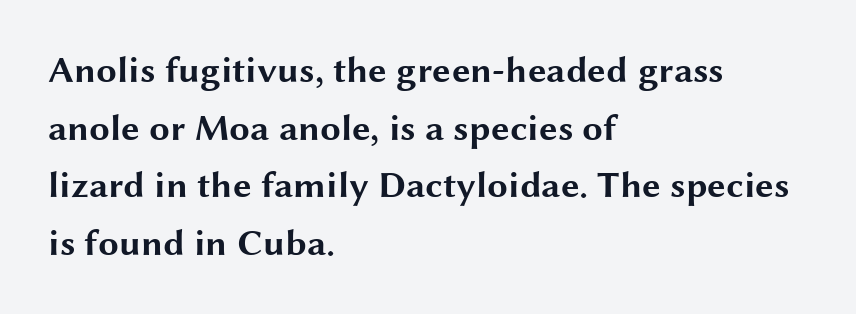
Summary of weight: heavy, a full bold. Do the characters align in a grid? No, the font is proportional. The letters sit at their default tracking, neither squeezed nor spread. One glance says typical: line gaps are just what's usual. Characters remain perfectly vertical along every line. Is the block centered? No — it sits flush against the left margin.
